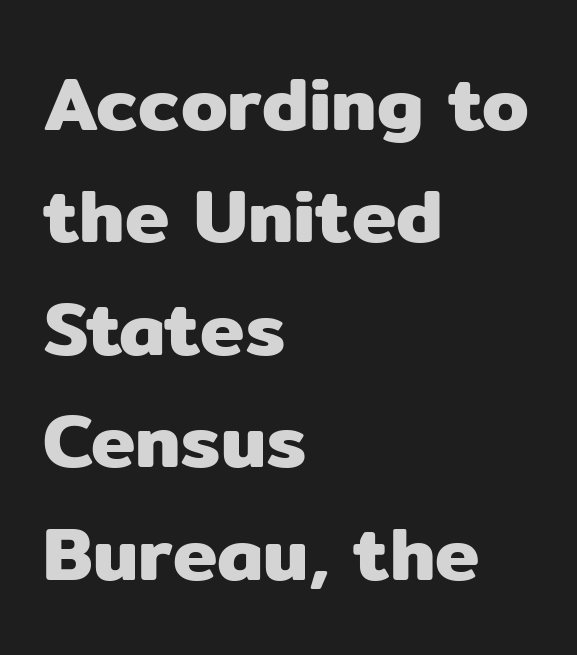
The image shows 75 px sans-serif type, upright; set left-aligned, normal line spacing (1.5x), normal letter spacing, not underlined; low stroke contrast and a medium x-height.
